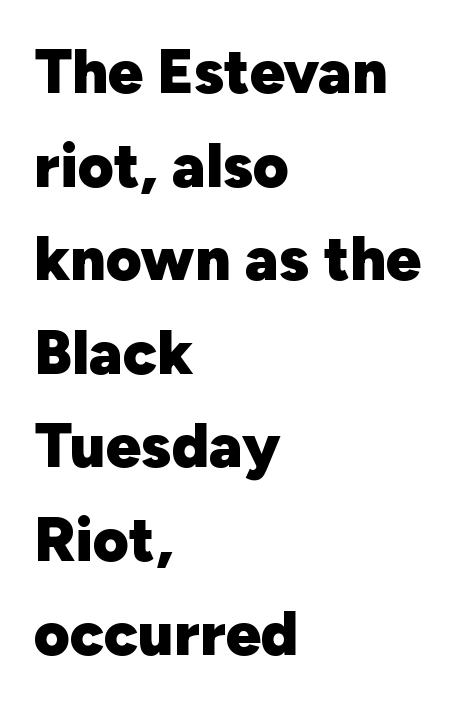
Q: Is the text bold? A: Yes.
Q: Is the text italic (slanted)? A: No, it is upright.
Q: Is the typeface a serif or a sans-serif typeface? A: Sans-serif.
Q: Is the text underlined? A: No.
Q: How is the paragraph aligned? A: Left-aligned.
Q: Is the spacing between letters normal or unusually wide? A: Normal.
Q: Is the spacing between lines tight, normal or loose? A: Normal.
Q: Width (condensed, normal, or wide)? A: Normal.
Q: Stroke contrast? A: Low.
Q: x-height? A: Medium.
Q: Monospaced? A: No.
